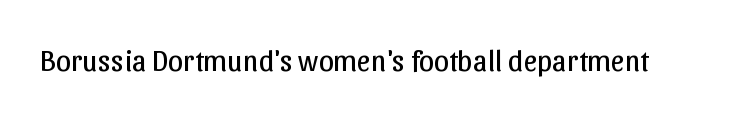
Nope, not italic — everything's standing straight. No letter is thick-stroked: the sample isn't bold. Plain, unruled lines of type. I'd call this a sans setting — the letters go barefoot. Here the designer chose a conventional face with non-uniform glyph widths. The tracking reads as untouched default to a designer's eye.
